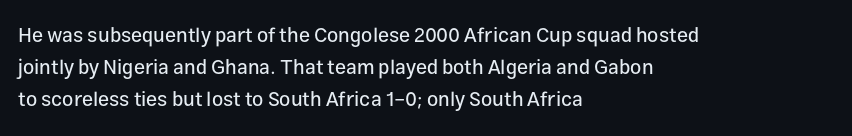
Q: Is the text italic (slanted)? A: No, it is upright.
Q: Is the text underlined? A: No.
Q: How is the paragraph aligned? A: Left-aligned.
Q: Is the spacing between letters normal or unusually wide? A: Normal.
Q: Is the spacing between lines tight, normal or loose? A: Normal.
